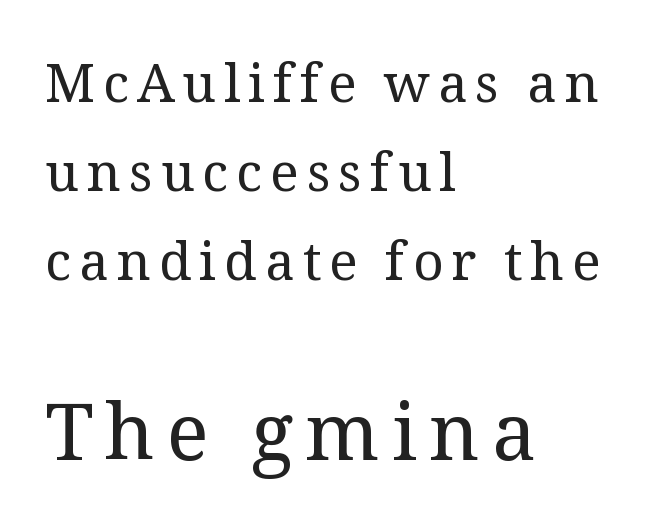
Q: Is the text bold? A: No.
Q: Is the text italic (slanted)? A: No, it is upright.
Q: Is the typeface a serif or a sans-serif typeface? A: Serif.
Q: Is the text underlined? A: No.
Q: How is the paragraph aligned? A: Left-aligned.
Q: Is the spacing between lines tight, normal or loose? A: Normal.
Q: Which block of text is set in a larger size, the first (top) or the second (bottom)? A: The second (bottom) one.
Q: Width (condensed, normal, or wide)? A: Normal.
Q: Stroke contrast? A: Medium.
Q: x-height? A: Medium.
Q: Monospaced? A: No.
